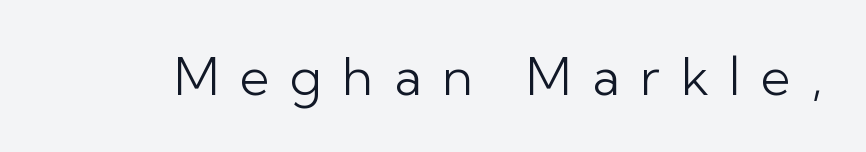
{"serif": "no", "italic": "no", "bold": "no", "weight": "light", "width": "normal", "stroke_contrast": "low", "x_height": "medium", "monospaced": "no", "underline": "no", "letter_spacing": "wide", "letter_spacing_em": 0.39, "glyph_px": 52}
